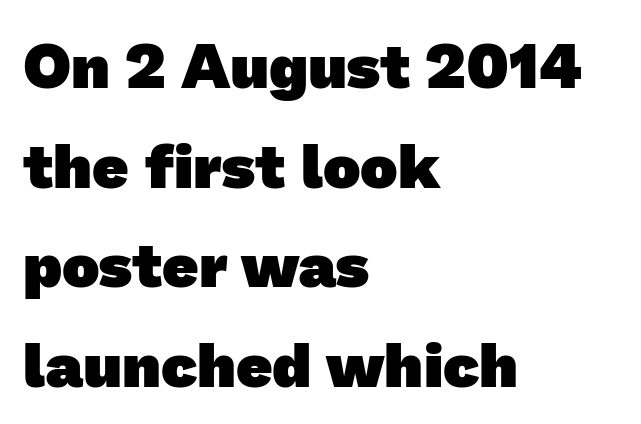
Font category for this specimen: sans-serif. The horizontal fit of the characters is conventional and even. Glance below the letters and you will spot only blank space. Short and long lines alike share a common starting point at left. Note the varied advance widths — an 'i' is clearly narrower than an 'm'. Summary of weight: heavy, a full bold.
